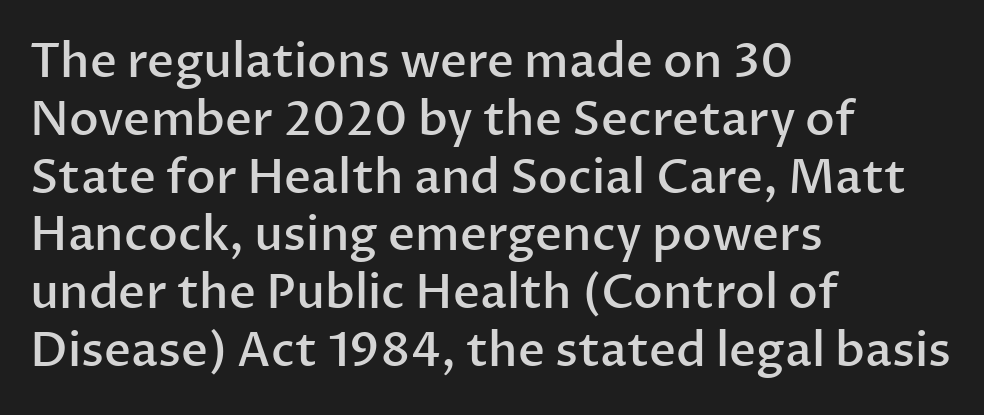
The image shows 47 px semibold sans-serif type, upright; set left-aligned, line spacing 1.23x, normal letter spacing, not underlined; low stroke contrast and a medium x-height.
